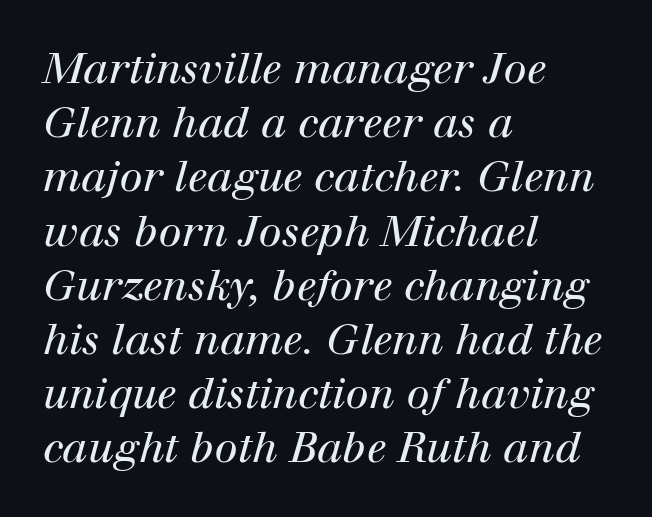
The image shows 42 px regular-weight serif type, italic (leaning right); set left-aligned, normal line spacing (1.29x), normal letter spacing, not underlined; high stroke contrast and a medium x-height.
